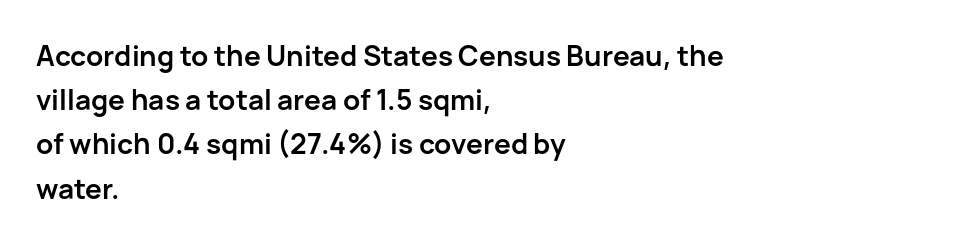
{"serif": "no", "italic": "no", "bold": "yes", "weight": "semibold", "width": "normal", "stroke_contrast": "low", "x_height": "medium", "monospaced": "no", "underline": "no", "align": "left", "line_spacing": "normal", "line_spacing_ratio": 1.58, "letter_spacing": "normal", "letter_spacing_em": 0.0, "glyph_px": 28}
